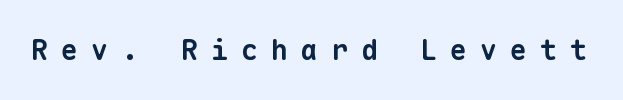
Q: Is the text bold? A: Yes.
Q: Is the typeface a serif or a sans-serif typeface? A: Sans-serif.
Q: Is the text underlined? A: No.
Q: Is the spacing between letters normal or unusually wide? A: Unusually wide.
Q: Width (condensed, normal, or wide)? A: Normal.
Q: Stroke contrast? A: Low.
Q: x-height? A: Medium.
Q: Monospaced? A: Yes.
